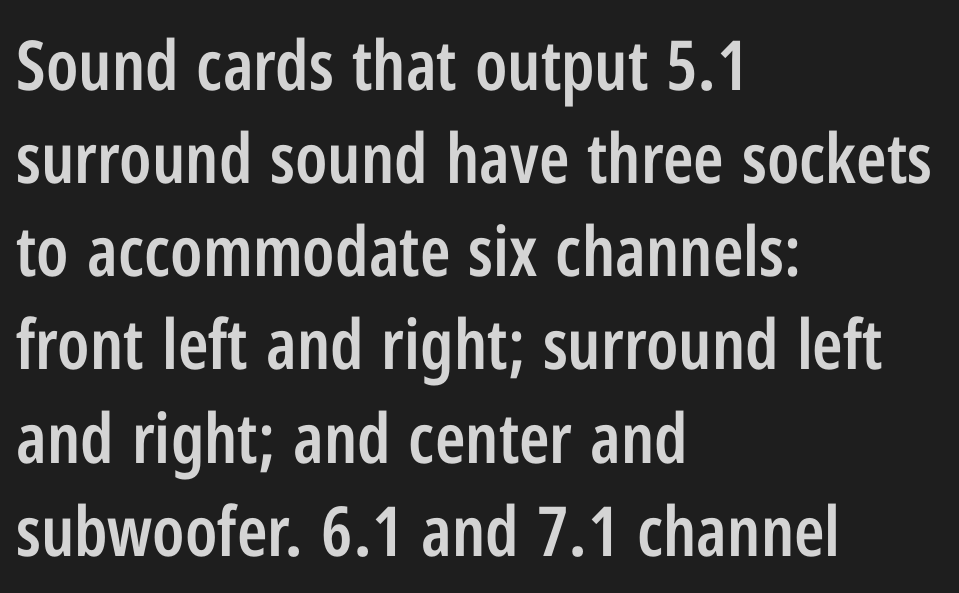
The image shows 69 px semibold, condensed sans-serif type, upright; set left-aligned, normal line spacing (1.35x), normal letter spacing, not underlined; low stroke contrast and a medium x-height.
